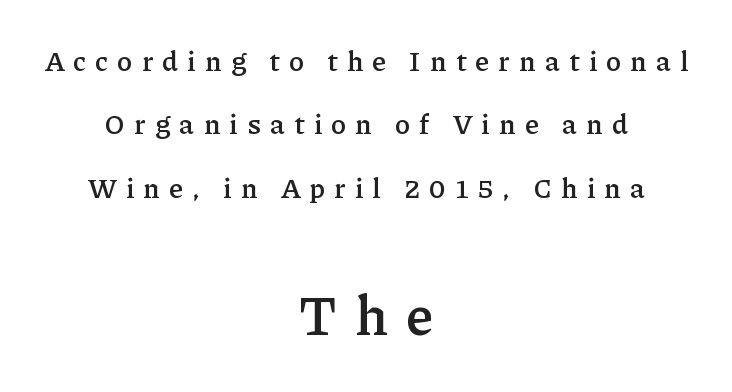
Q: Is the text bold? A: Semi-bold.
Q: Is the text italic (slanted)? A: No, it is upright.
Q: Is the typeface a serif or a sans-serif typeface? A: Serif.
Q: Is the text underlined? A: No.
Q: How is the paragraph aligned? A: Centered.
Q: Is the spacing between letters normal or unusually wide? A: Unusually wide.
Q: Is the spacing between lines tight, normal or loose? A: Loose.
Q: Which block of text is set in a larger size, the first (top) or the second (bottom)? A: The second (bottom) one.
Q: Width (condensed, normal, or wide)? A: Normal.
Q: Stroke contrast? A: Low.
Q: x-height? A: Medium.
Q: Monospaced? A: No.
